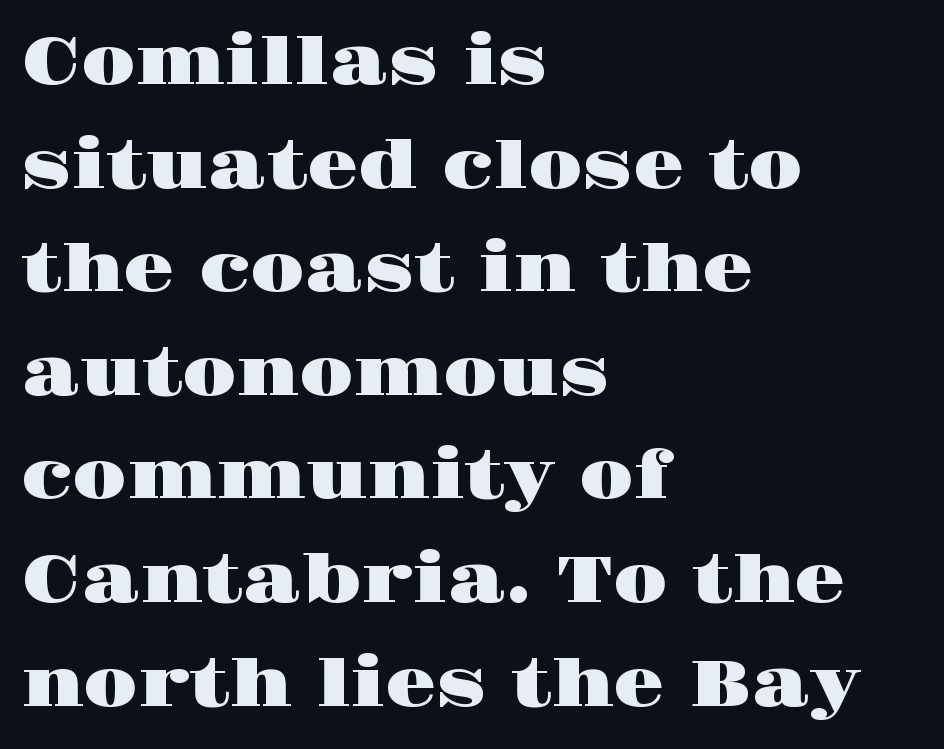
{"serif": "yes", "italic": "no", "width": "wide", "stroke_contrast": "high", "x_height": "large", "monospaced": "no", "underline": "no", "align": "left", "line_spacing": "normal", "line_spacing_ratio": 1.57, "letter_spacing": "normal", "letter_spacing_em": 0.0, "glyph_px": 66}
